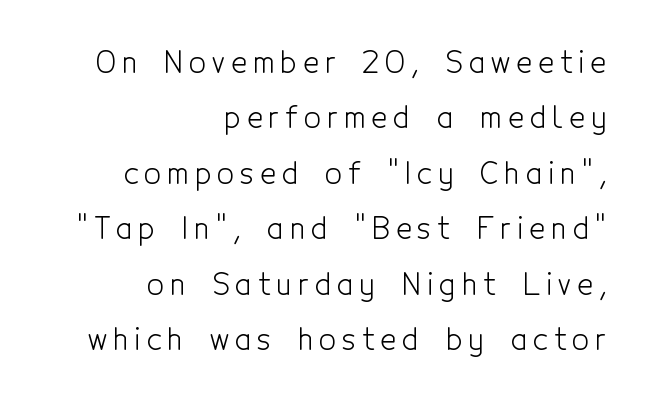
The image shows 30 px light, condensed sans-serif type, upright; set right-aligned, line spacing 1.85x, unusually wide letter spacing (+0.2 em), not underlined; a medium x-height.
